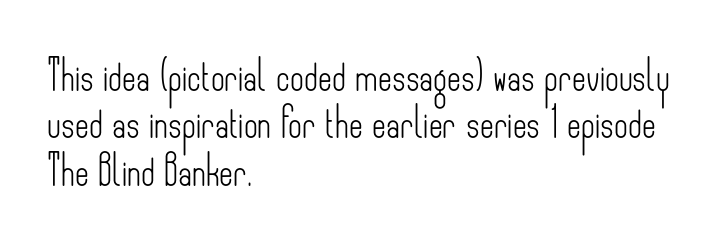
Q: Is the text bold? A: No.
Q: Is the text italic (slanted)? A: No, it is upright.
Q: Is the typeface a serif or a sans-serif typeface? A: Sans-serif.
Q: Is the text underlined? A: No.
Q: How is the paragraph aligned? A: Left-aligned.
Q: Is the spacing between letters normal or unusually wide? A: Normal.
Q: Is the spacing between lines tight, normal or loose? A: Normal.
Q: Width (condensed, normal, or wide)? A: Condensed.
Q: Stroke contrast? A: Low.
Q: x-height? A: Small.
Q: Monospaced? A: No.
